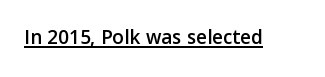
Students, note that the glyphs here touch the page at normal intervals. Does a line run under the words? Yes, clearly. Designer's note — italics off, roman on.
